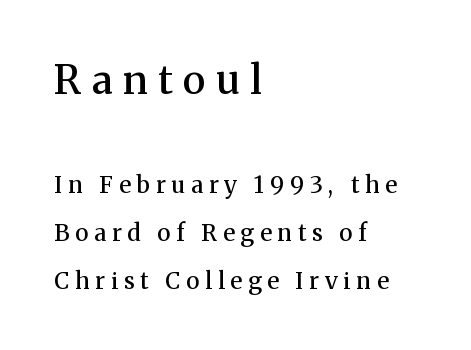
Bare-footed words on every line. The glyphs in this specimen are seriffed. Compared with an ordinary text face, these strokes are moderately heavier — a semibold. Notice how the passage keeps a crisp vertical edge on the left only.
